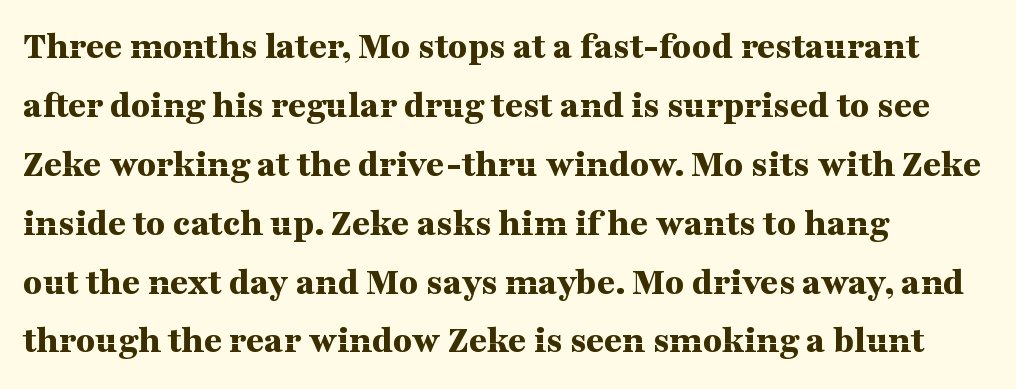
The image shows 39 px bold, wide serif type, upright; set left-aligned, normal line spacing (1.51x), normal letter spacing, not underlined; medium stroke contrast and a medium x-height.
